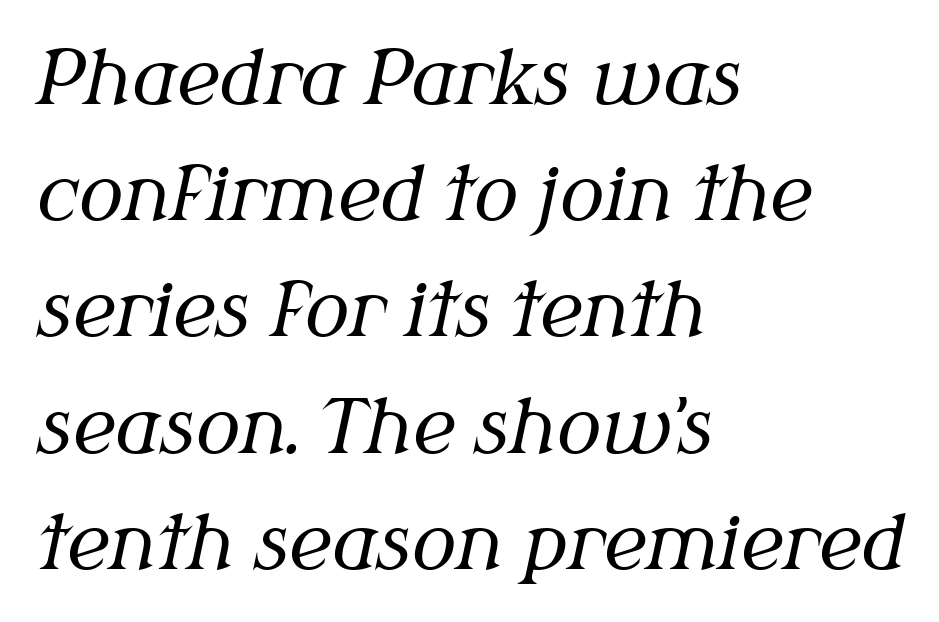
The passage shown stacks its lines at a standard gap. The strip under each line holds only bare page. Looking at the ascenders, they clearly lean. Honestly, the letter spacing is just normal — you wouldn't notice it. You can tell from the footed stems that serif type was used.
